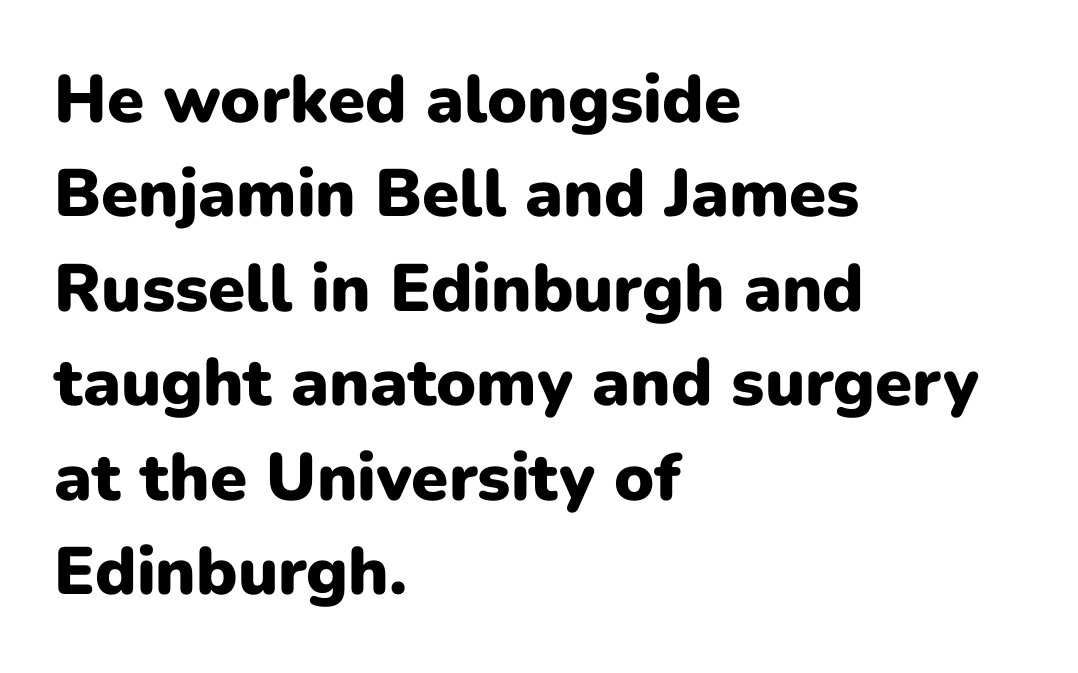
{"serif": "no", "italic": "no", "bold": "yes", "weight": "heavy", "width": "normal", "stroke_contrast": "low", "x_height": "medium", "monospaced": "no", "underline": "no", "align": "left", "line_spacing": "normal", "line_spacing_ratio": 1.41, "letter_spacing": "normal", "letter_spacing_em": 0.0, "glyph_px": 67}
